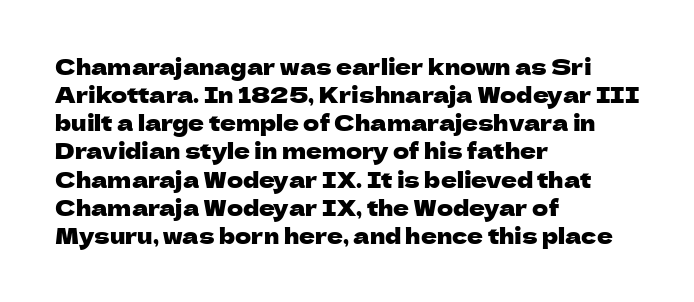
The image shows 22 px text type, upright; set left-aligned, normal line spacing (1.28x), normal letter spacing, not underlined.
